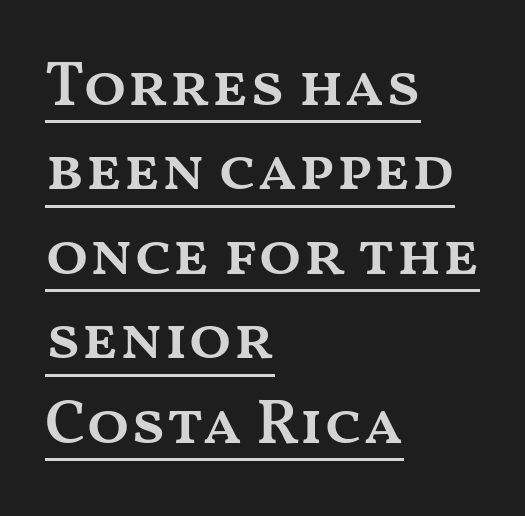
Q: Is the text bold? A: Semi-bold.
Q: Is the text italic (slanted)? A: No, it is upright.
Q: Is the text underlined? A: Yes.
Q: How is the paragraph aligned? A: Left-aligned.
Q: Is the spacing between letters normal or unusually wide? A: Normal.
Q: Is the spacing between lines tight, normal or loose? A: Normal.
Q: Width (condensed, normal, or wide)? A: Wide.
Q: Stroke contrast? A: Medium.
Q: x-height? A: Medium.
Q: Monospaced? A: No.
